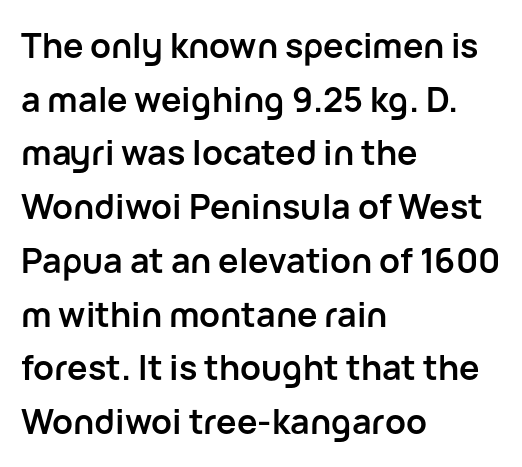
Rendered with straight, roman letterforms. Between one letter and the next there's only the usual sliver of space. Any mark beneath the type? The region is blank. Interline gaps are of average width in this sample.
